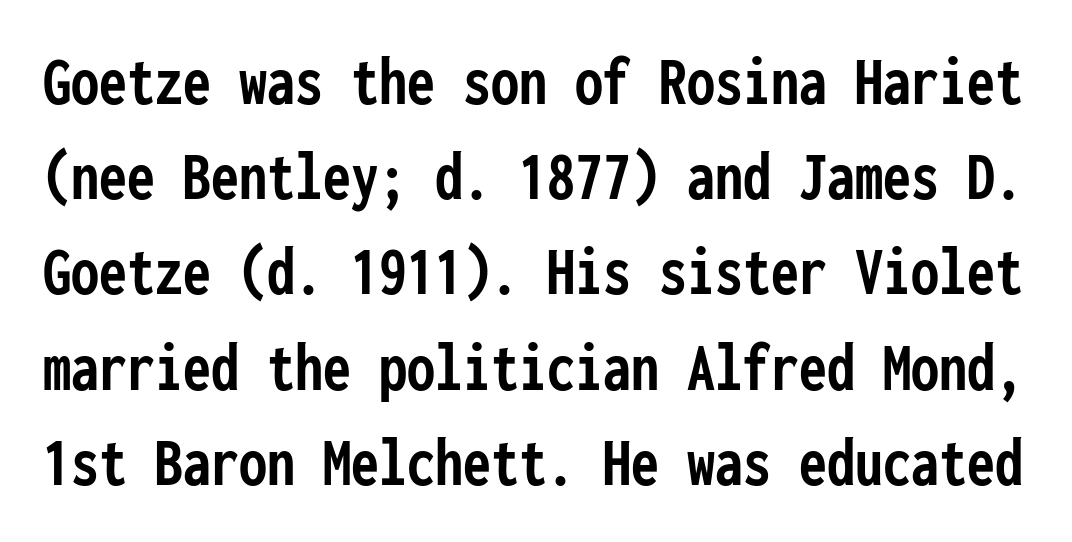
This sample uses an upright cut, with every glyph sitting square on the baseline. This sample keeps an unexceptional amount of space between lines. Caption: standard tracking, unaltered. Typographically, this falls in the sans-serif category. The face used here is monospaced, like something from a code editor. The characters look thick and weighty, a clear bold.
